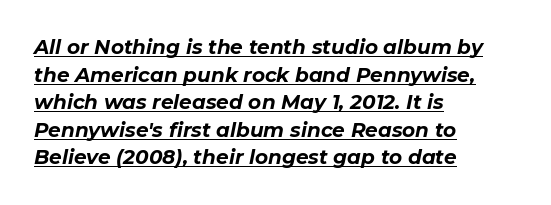
The image shows 20 px bold type, italic (leaning right); set left-aligned, normal line spacing (1.38x), normal letter spacing, underlined.
